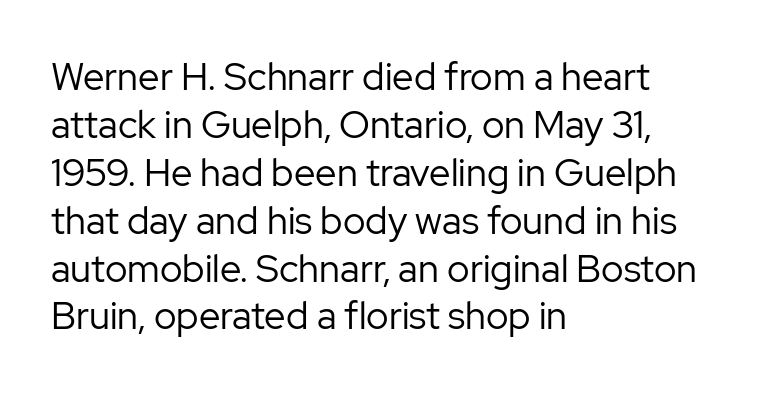
Vertical strokes here are truly vertical. Here the designer chose a conventional face with non-uniform glyph widths. A light-to-regular cut is what we see here. If you drew a ruler down the left edge, every line would touch it. The rendering keeps characters at their native spacing. Check where the strokes stop: nothing finishes them off — pure sans.
